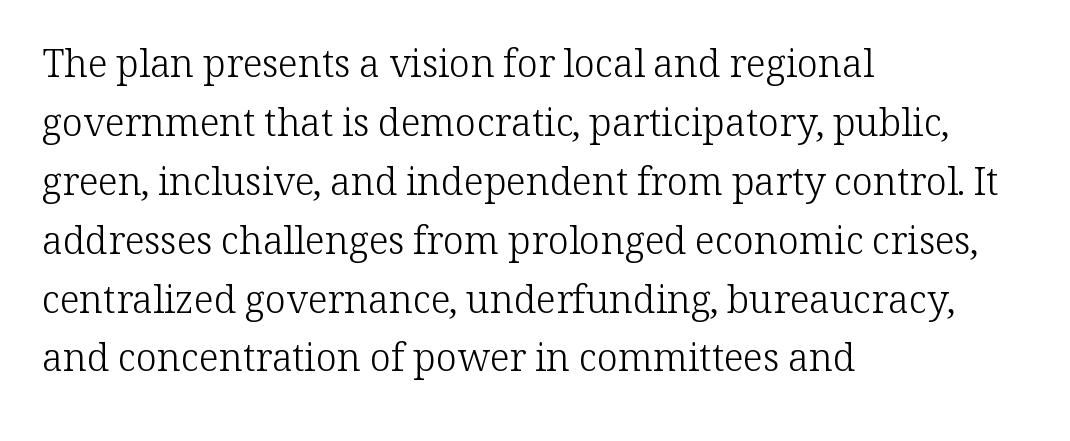
{"serif": "yes", "italic": "no", "bold": "no", "weight": "light", "width": "normal", "stroke_contrast": "low", "x_height": "medium", "monospaced": "no", "underline": "no", "align": "left", "line_spacing": "normal", "line_spacing_ratio": 1.55, "letter_spacing": "normal", "letter_spacing_em": 0.0, "glyph_px": 38}
